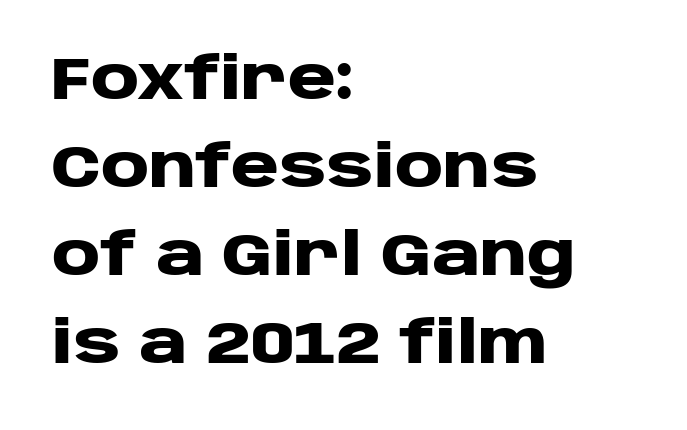
The image shows 59 px heavy, wide sans-serif type, upright; set left-aligned, normal line spacing (1.49x), normal letter spacing, not underlined; low stroke contrast and a large x-height.
